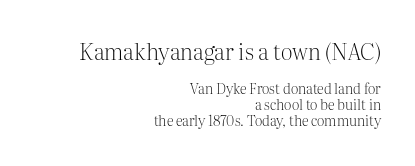
{"italic": "no", "bold": "no", "underline": "no", "align": "right", "line_spacing": "tight", "line_spacing_ratio": 1.15, "letter_spacing": "normal", "letter_spacing_em": 0.0, "larger_block": "first", "size_ratio": 1.57, "glyph_px": 22}
